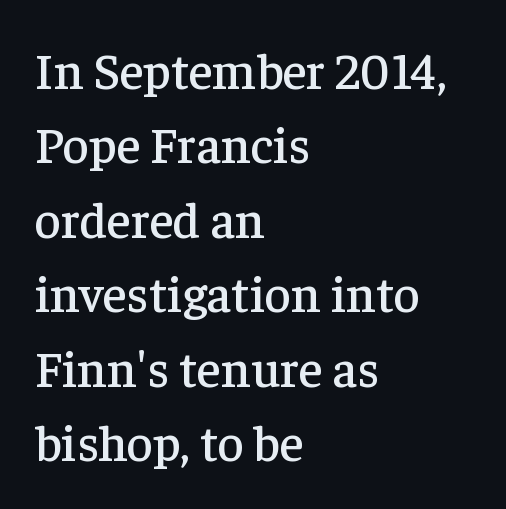
The zone under the glyphs is completely vacant. The axis of the letterforms is exactly vertical. The glyphs in this specimen are seriffed. How would I describe the line gaps? Plain and ordinary.
